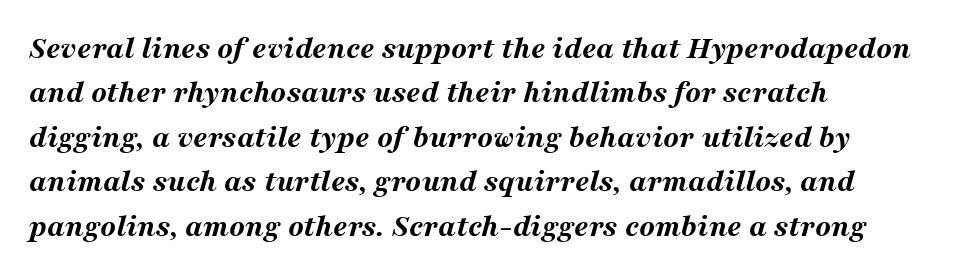
{"italic": "yes", "lean": "right", "slant_degrees": 16, "bold": "yes", "weight": "bold", "width": "wide", "stroke_contrast": "medium", "x_height": "medium", "monospaced": "no", "underline": "no", "align": "left", "line_spacing": "normal", "line_spacing_ratio": 1.39, "letter_spacing": "normal", "letter_spacing_em": 0.0, "glyph_px": 32}
